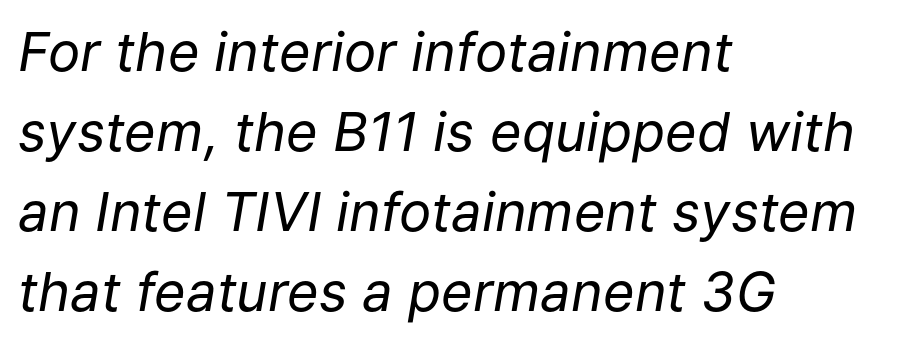
The image shows 54 px regular-weight type, italic (leaning right); set left-aligned, normal line spacing (1.48x), normal letter spacing, not underlined; low stroke contrast and a medium x-height.
